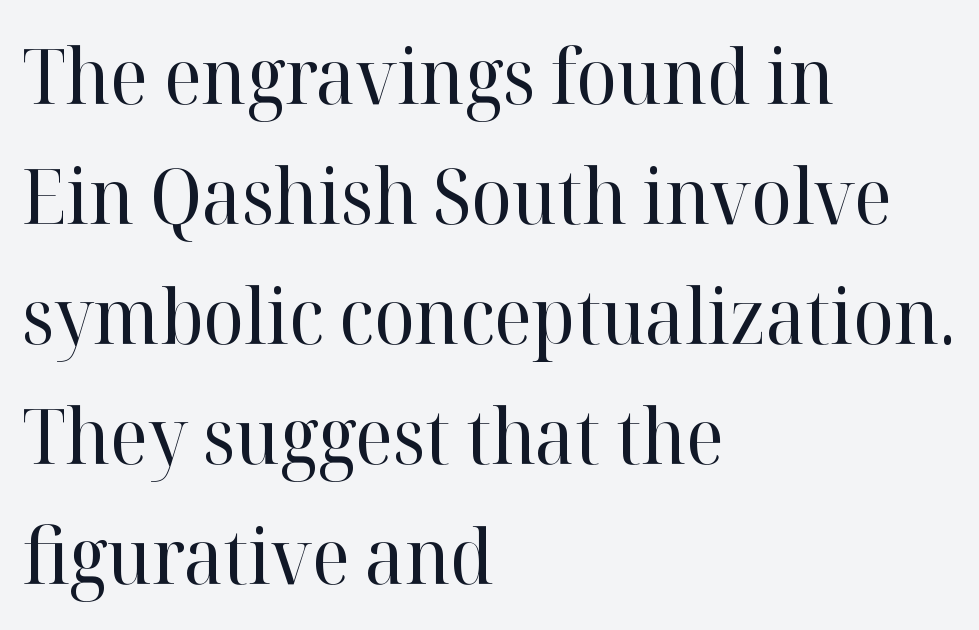
{"serif": "yes", "italic": "no", "bold": "no", "weight": "regular", "width": "normal", "stroke_contrast": "high", "x_height": "medium", "monospaced": "no", "underline": "no", "align": "left", "line_spacing": "normal", "line_spacing_ratio": 1.58, "letter_spacing": "normal", "letter_spacing_em": 0.0, "glyph_px": 76}
